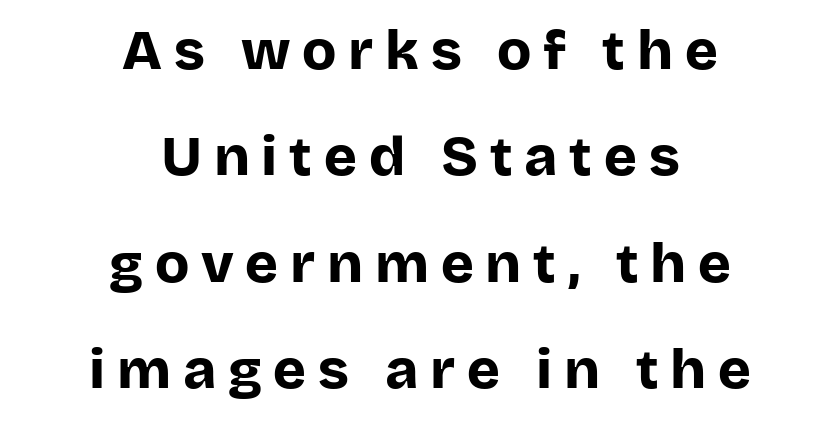
Q: Is the text bold? A: Yes.
Q: Is the text italic (slanted)? A: No, it is upright.
Q: Is the typeface a serif or a sans-serif typeface? A: Sans-serif.
Q: Is the text underlined? A: No.
Q: How is the paragraph aligned? A: Centered.
Q: Is the spacing between letters normal or unusually wide? A: Unusually wide.
Q: Is the spacing between lines tight, normal or loose? A: Loose.
Q: Width (condensed, normal, or wide)? A: Normal.
Q: Stroke contrast? A: Low.
Q: x-height? A: Large.
Q: Monospaced? A: No.
